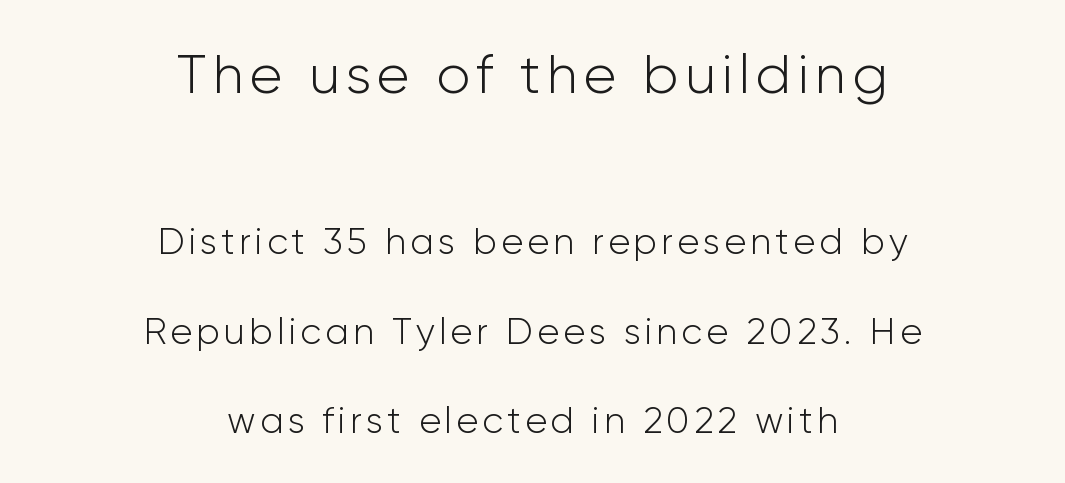
The face used here is proportionally spaced, like ordinary book or web type. You get the large type first, then a drop to smaller type. Loosely led — the rows are spread out. To sum up the face: it is a sans, with no serifs. The compositor balanced each line on the midline.
